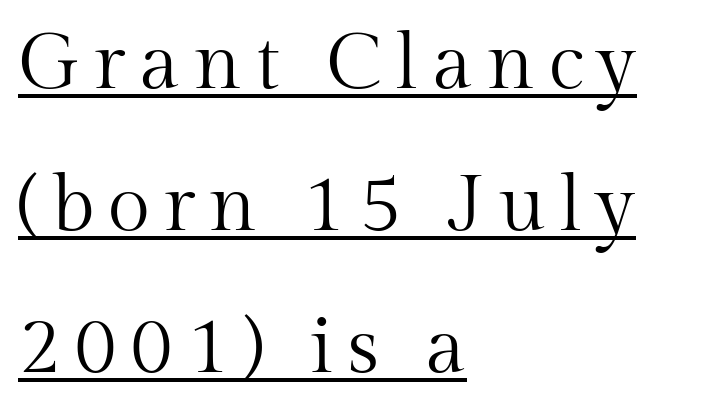
Q: Is the text bold? A: No.
Q: Is the text italic (slanted)? A: No, it is upright.
Q: Is the typeface a serif or a sans-serif typeface? A: Serif.
Q: Is the text underlined? A: Yes.
Q: How is the paragraph aligned? A: Left-aligned.
Q: Width (condensed, normal, or wide)? A: Normal.
Q: Stroke contrast? A: Medium.
Q: x-height? A: Medium.
Q: Monospaced? A: No.
